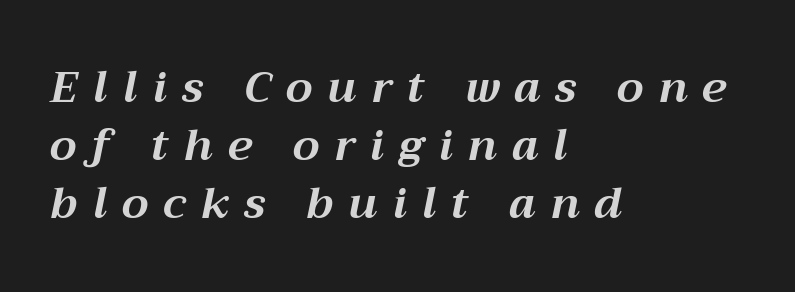
The sample has been set heavy, in full bold. Evenly set lines give the paragraph a standard silhouette. Spacing verdict: proportional, widths tailored to each character. The space beneath each line is pristine and unruled. Students, note that the glyphs here are deliberately spaced far apart. The paragraph has a hard left edge and a soft right edge.
